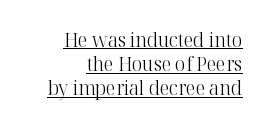
Q: Is the text bold? A: No.
Q: Is the text italic (slanted)? A: No, it is upright.
Q: Is the text underlined? A: Yes.
Q: How is the paragraph aligned? A: Right-aligned.
Q: Is the spacing between letters normal or unusually wide? A: Normal.
